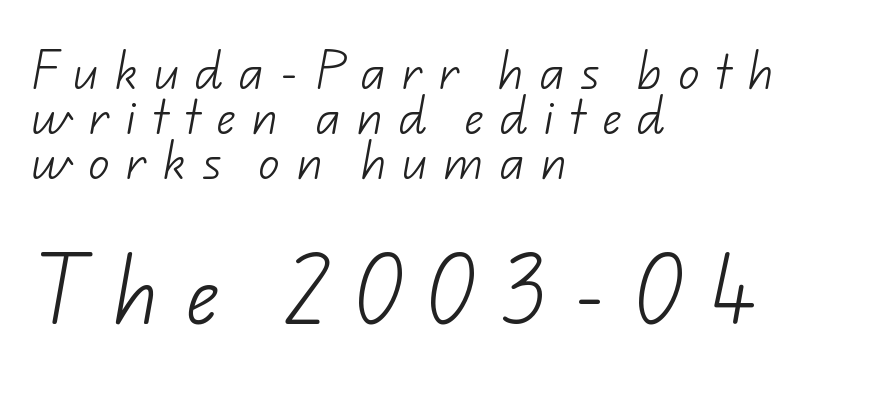
Q: Is the text bold? A: No.
Q: Is the typeface a serif or a sans-serif typeface? A: Sans-serif.
Q: Is the text underlined? A: No.
Q: How is the paragraph aligned? A: Left-aligned.
Q: Is the spacing between letters normal or unusually wide? A: Unusually wide.
Q: Is the spacing between lines tight, normal or loose? A: Tight.
Q: Which block of text is set in a larger size, the first (top) or the second (bottom)? A: The second (bottom) one.
Q: Width (condensed, normal, or wide)? A: Normal.
Q: Stroke contrast? A: Low.
Q: x-height? A: Small.
Q: Monospaced? A: No.
